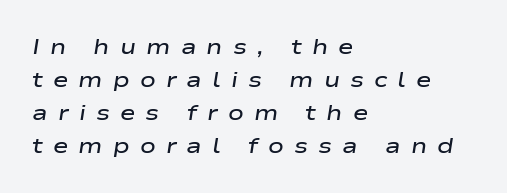
{"italic": "yes", "lean": "right", "slant_degrees": 9, "bold": "semi", "underline": "no", "align": "left", "line_spacing": "normal", "line_spacing_ratio": 1.57, "letter_spacing": "wide", "letter_spacing_em": 0.48, "glyph_px": 21}
